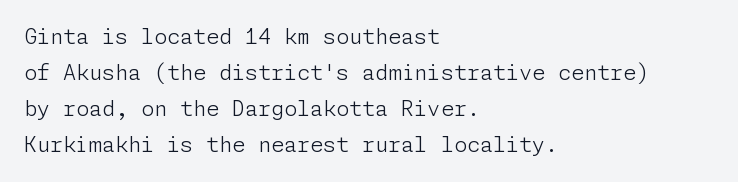
Nothing heavy about these letters — not bold at all. The setting favours the left margin, as ordinary paragraphs usually do. Nobody touched the tracking dial on this one. Upright lettering throughout. This rendering features lettering with no underline.
